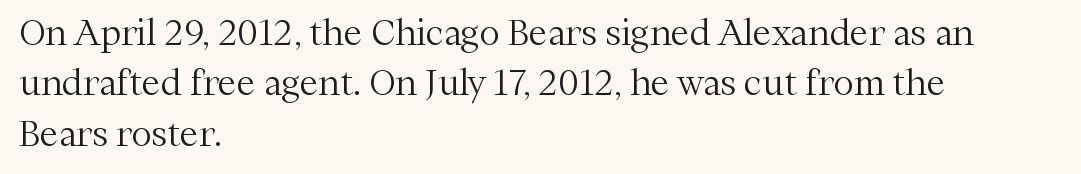
{"serif": "yes", "italic": "no", "bold": "no", "weight": "light", "width": "normal", "stroke_contrast": "medium", "x_height": "medium", "monospaced": "no", "underline": "no", "align": "left", "line_spacing": "normal", "line_spacing_ratio": 1.48, "letter_spacing": "normal", "letter_spacing_em": 0.0, "glyph_px": 34}
